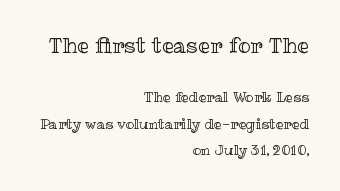
The image shows 21 px text type, upright; set right-aligned, line spacing 1.88x, normal letter spacing, not underlined; the first (top) block is 1.5x larger.
